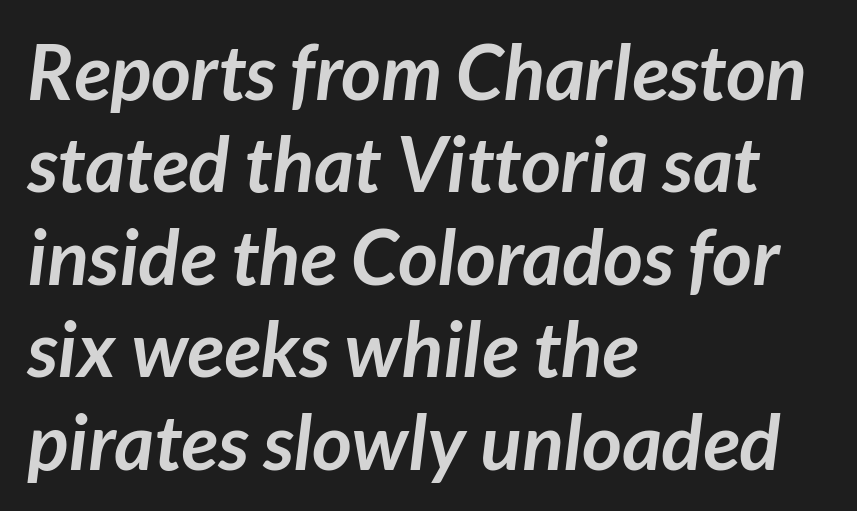
Compared with a centered layout, this one pins lines to the left instead. Set as a true bold cut, around the 700 mark. Look at the tracking — it's just the regular setting, nothing added. The face used here is a sans, in the tradition of grotesques and geometrics. Only glyphs here, with clear space below each row.
